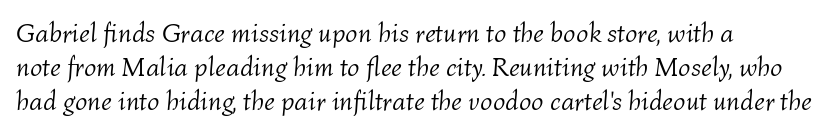
Bold? No — there's no thickening of the strokes. A clean baseline with only descenders dipping below it. Glyph-to-glyph distance matches everyday printed text. Whoever set this chose a conventional vertical rhythm. Notice how the stems are inclined rather than vertical — that's the hallmark of italics.
